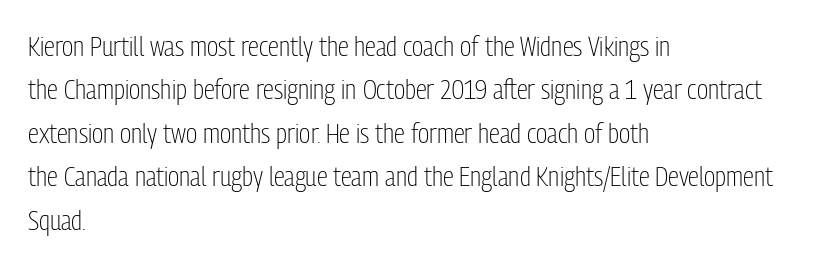
The image shows 28 px light, condensed sans-serif type, upright; set left-aligned, normal line spacing (1.55x), normal letter spacing, not underlined; low stroke contrast and a medium x-height.
